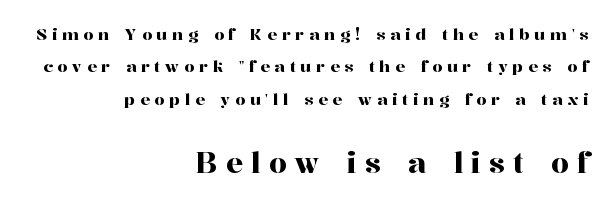
The image shows 28 px serif type, upright; set right-aligned, loose line spacing (2.03x), unusually wide letter spacing (+0.3 em), not underlined; the second (bottom) block is 1.75x larger; high stroke contrast and a medium x-height.
